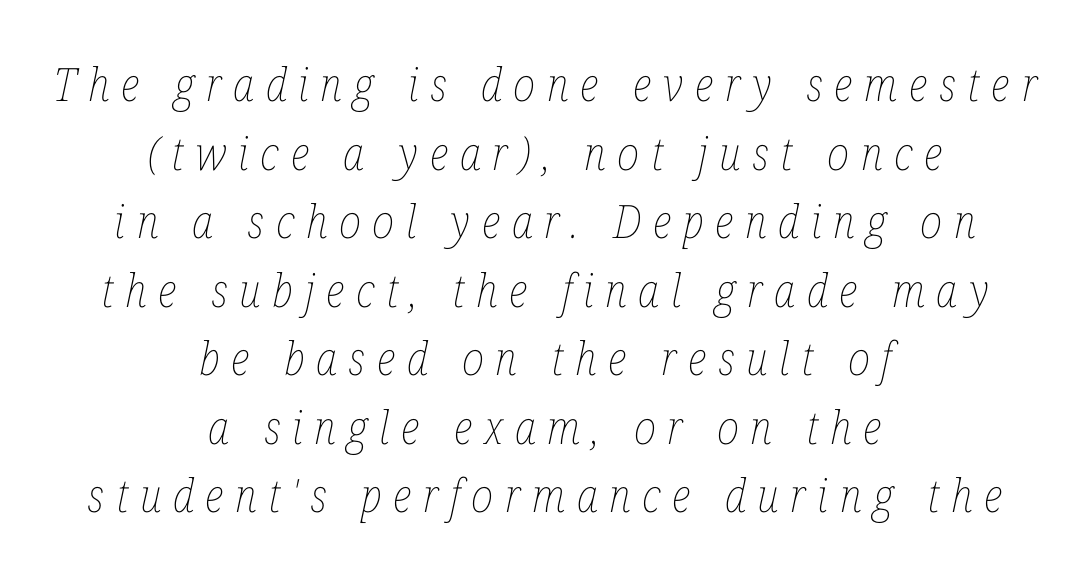
The image shows 46 px thin, condensed type, italic (leaning right); set centered, normal line spacing (1.49x), unusually wide letter spacing (+0.25 em), not underlined; low stroke contrast and a medium x-height.
